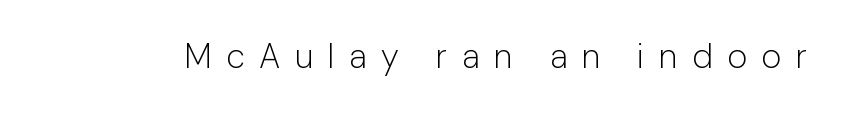
The image shows 34 px light sans-serif type, upright; set unusually wide letter spacing (+0.43 em), not underlined; low stroke contrast and a medium x-height.
